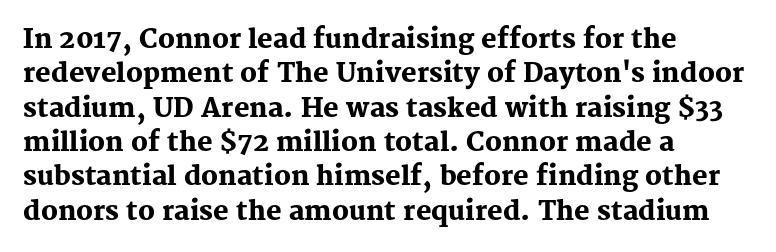
Q: Is the text bold? A: Yes.
Q: Is the text italic (slanted)? A: No, it is upright.
Q: Is the text underlined? A: No.
Q: How is the paragraph aligned? A: Left-aligned.
Q: Is the spacing between letters normal or unusually wide? A: Normal.
Q: Is the spacing between lines tight, normal or loose? A: Normal.
